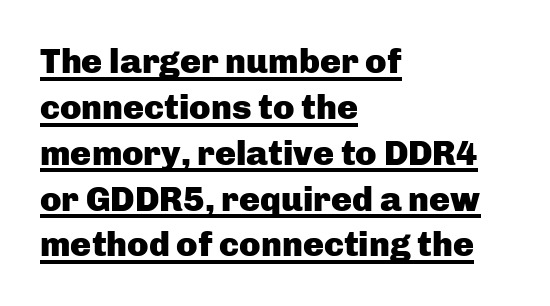
{"serif": "no", "italic": "no", "bold": "yes", "weight": "heavy", "width": "normal", "stroke_contrast": "low", "x_height": "medium", "monospaced": "no", "underline": "yes", "align": "left", "line_spacing": "normal", "line_spacing_ratio": 1.31, "letter_spacing": "normal", "letter_spacing_em": 0.0, "glyph_px": 35}
